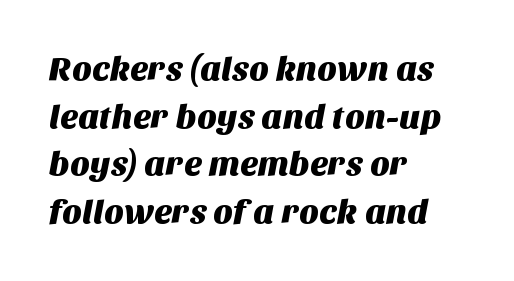
The image shows 34 px sans-serif type; set left-aligned, normal line spacing (1.4x), normal letter spacing, not underlined; medium stroke contrast and a large x-height.
